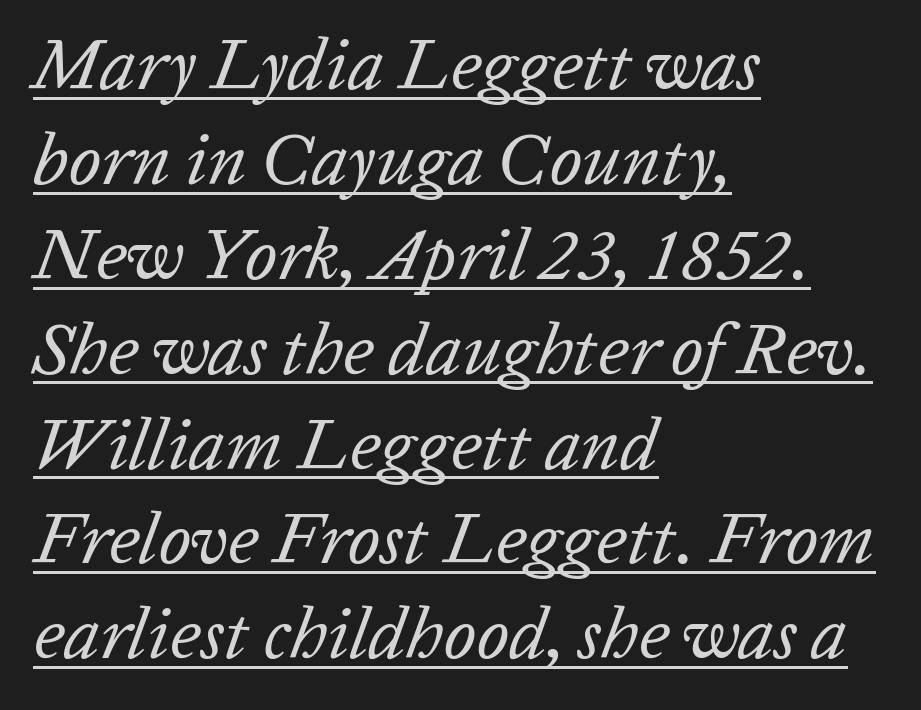
The image shows 73 px regular-weight type, italic (leaning right); set left-aligned, normal line spacing (1.3x), normal letter spacing, underlined; low stroke contrast and a medium x-height.
